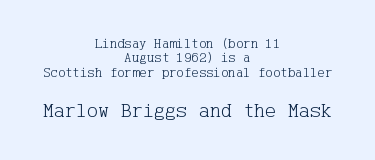
The image shows 21 px text type, upright; set centered, tight line spacing (1.02x), normal letter spacing, not underlined; the second (bottom) block is 1.5x larger.
